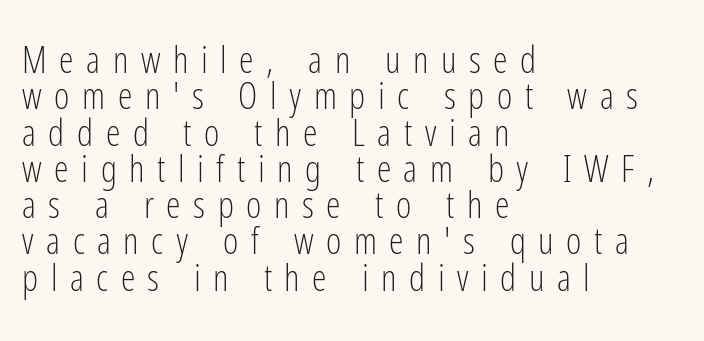
Notice how descenders almost collide with the ascenders below — that's tight leading. Tall strokes in this sample are plumb rather than angled. No feet cap the strokes, marking this as sans-serif type. The words here are not underlined. Do the characters align in a grid? No, the font is proportional. The rag falls on the right side of this text block.
